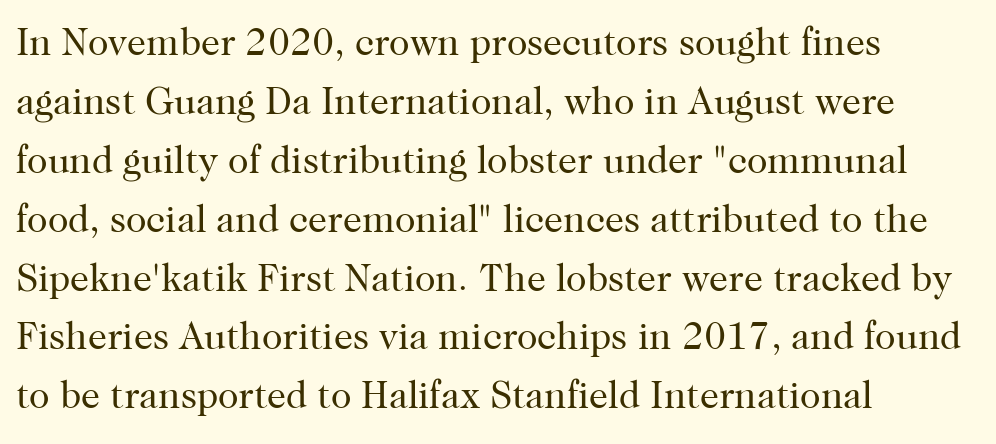
Lines of text with bare space underneath. These lines are rendered in a variable-pitch font. The weight would be labelled regular, book, light, or lighter still. The letters stand straight up with perfectly vertical stems.
